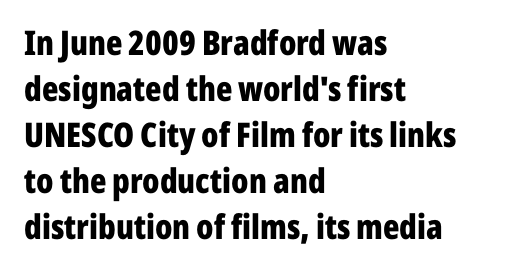
{"serif": "no", "italic": "no", "bold": "yes", "weight": "bold", "width": "condensed", "stroke_contrast": "low", "x_height": "medium", "monospaced": "no", "underline": "no", "align": "left", "line_spacing": "normal", "line_spacing_ratio": 1.35, "letter_spacing": "normal", "letter_spacing_em": 0.0, "glyph_px": 34}
